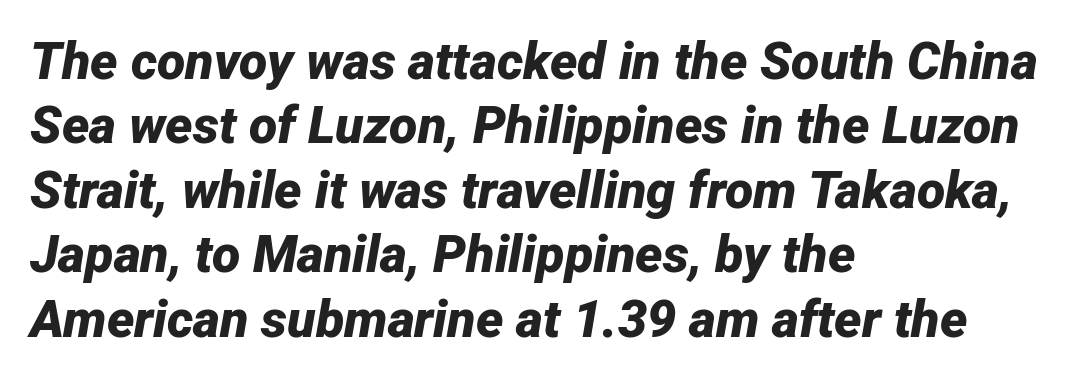
Posture: slanted. Does extra space separate the letters? No, they use regular spacing. Underline: absent. A dark, heavy texture on the line: the type is bold. Each letter keeps its own natural width here, so spacing adapts to shape. If you drew a ruler down the left edge, every line would touch it.
